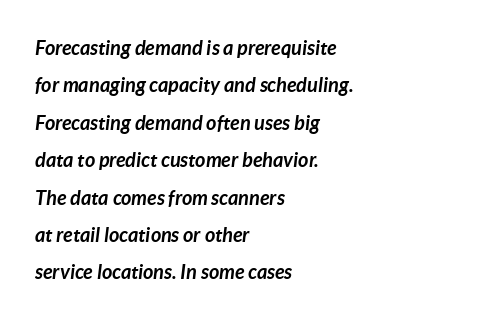
Words float on clear page, feet unadorned. In terms of weight, the rendering is a true, heavy bold. Tall strokes in this sample are angled rather than plumb. The letterforms sit shoulder to shoulder at normal distance. A classic flush-left, rag-right setting is used for this passage.
